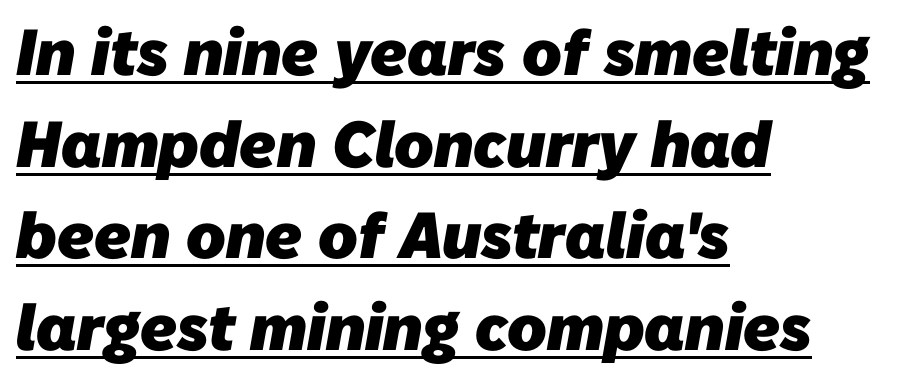
Q: Is the text bold? A: Yes.
Q: Is the typeface a serif or a sans-serif typeface? A: Sans-serif.
Q: Is the text underlined? A: Yes.
Q: How is the paragraph aligned? A: Left-aligned.
Q: Is the spacing between letters normal or unusually wide? A: Normal.
Q: Is the spacing between lines tight, normal or loose? A: Normal.
Q: Width (condensed, normal, or wide)? A: Normal.
Q: Stroke contrast? A: Low.
Q: x-height? A: Medium.
Q: Monospaced? A: No.
